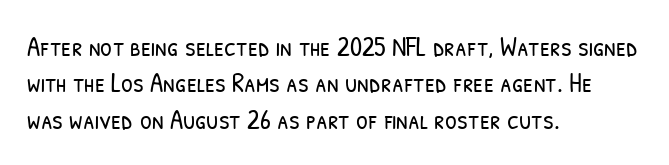
The image shows 27 px text type; set left-aligned, normal line spacing (1.35x), normal letter spacing, not underlined.
